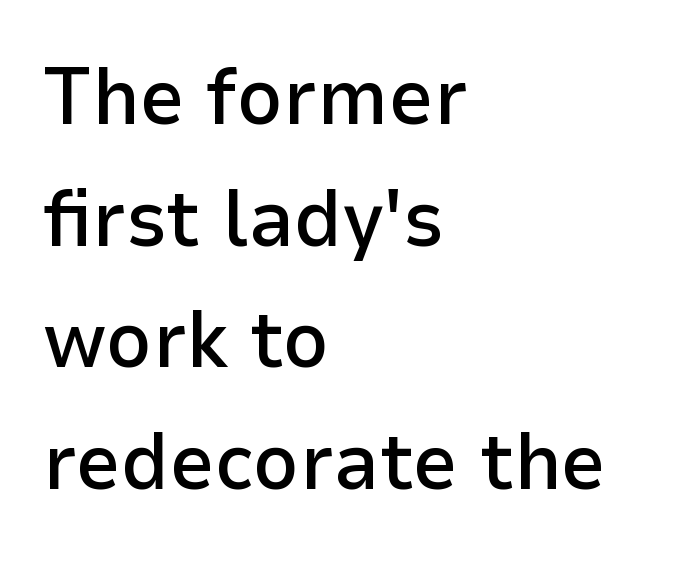
Q: Is the text bold? A: Semi-bold.
Q: Is the text italic (slanted)? A: No, it is upright.
Q: Is the typeface a serif or a sans-serif typeface? A: Sans-serif.
Q: Is the text underlined? A: No.
Q: How is the paragraph aligned? A: Left-aligned.
Q: Is the spacing between letters normal or unusually wide? A: Normal.
Q: Is the spacing between lines tight, normal or loose? A: Normal.
Q: Width (condensed, normal, or wide)? A: Normal.
Q: Stroke contrast? A: Low.
Q: x-height? A: Medium.
Q: Monospaced? A: No.
